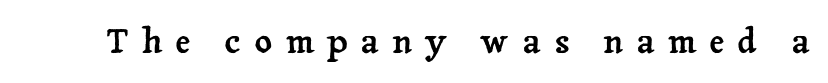
Q: Is the text italic (slanted)? A: No, it is upright.
Q: Is the typeface a serif or a sans-serif typeface? A: Serif.
Q: Is the text underlined? A: No.
Q: Is the spacing between letters normal or unusually wide? A: Unusually wide.
Q: Width (condensed, normal, or wide)? A: Normal.
Q: Stroke contrast? A: Low.
Q: x-height? A: Medium.
Q: Monospaced? A: No.
